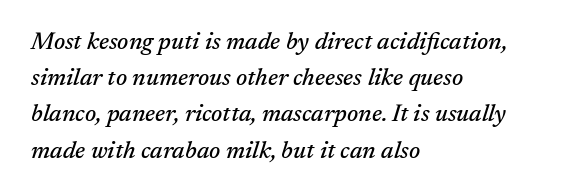
The type is set solid horizontally, with unmodified tracking. Descenders are the only things crossing below the line. The rag falls on the right side of this text block. The space between consecutive lines is moderate. Italic: yes, the glyphs are oblique.
